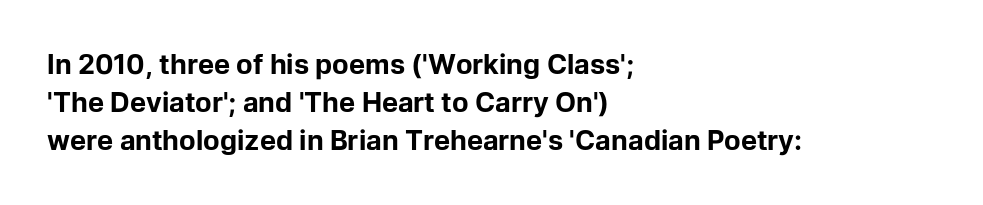
The image shows 27 px bold type, upright; set left-aligned, normal line spacing (1.41x), normal letter spacing, not underlined.
